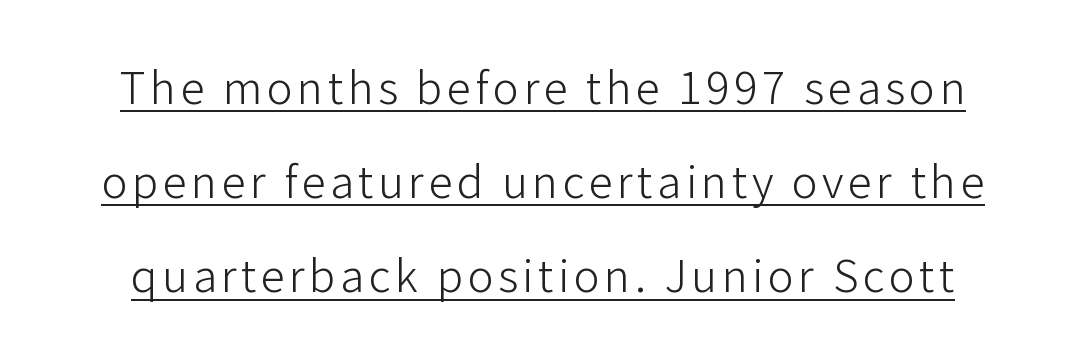
Posture: vertical. A continuous stroke trails under the words, as in a hyperlink. The letters advance in unequal steps, a hallmark of proportional type. No letter is thick-stroked: the sample isn't bold.
